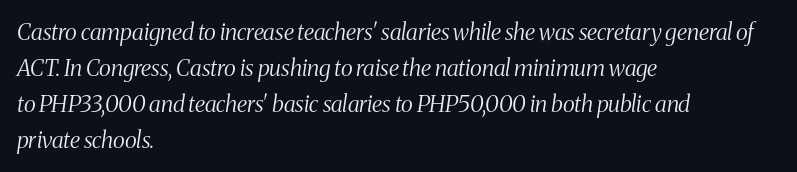
The image shows 23 px text type, italic (leaning right); set left-aligned, normal line spacing (1.56x), normal letter spacing, not underlined.
